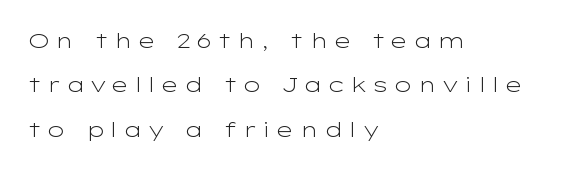
A clean baseline with only descenders dipping below it. The lines are spread far apart with generous leading. Unlike italic type, these characters show no tilt at all. Unbolded letterforms with no extra heft.
